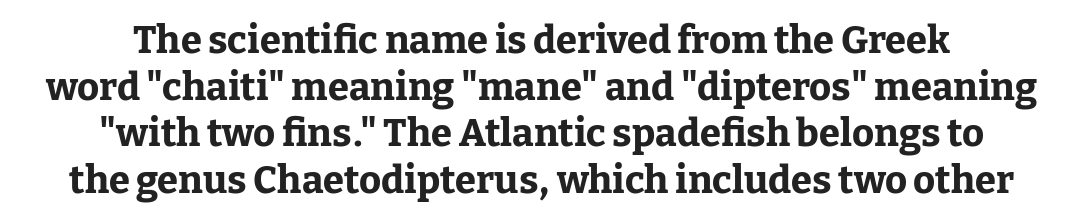
Notice how the passage keeps no hard edge, just a central spine. The rendering uses natural spacing where letterforms have individual widths. Students, note that the glyphs here touch the page at normal intervals. Check where the strokes stop: tiny serifs finish them off. The strip under each line holds only bare page.
